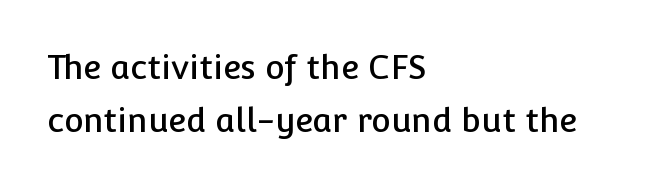
{"serif": "no", "italic": "no", "width": "normal", "stroke_contrast": "low", "x_height": "medium", "monospaced": "no", "underline": "no", "align": "left", "line_spacing": "normal", "line_spacing_ratio": 1.61, "letter_spacing": "normal", "letter_spacing_em": 0.0, "glyph_px": 33}
